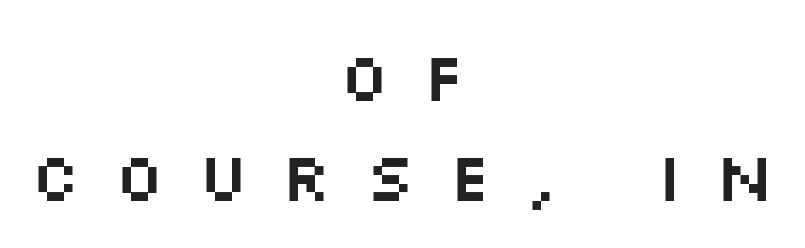
The image shows 68 px wide sans-serif type, upright; set centered, normal line spacing (1.47x), unusually wide letter spacing (+0.48 em), not underlined; medium stroke contrast and a large x-height.
